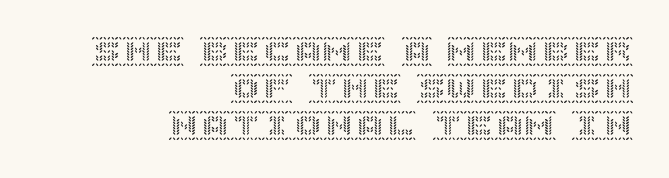
{"italic": "no", "width": "normal", "x_height": "large", "underline": "no", "align": "right", "line_spacing_ratio": 1.2, "letter_spacing": "normal", "letter_spacing_em": 0.0, "glyph_px": 31}
